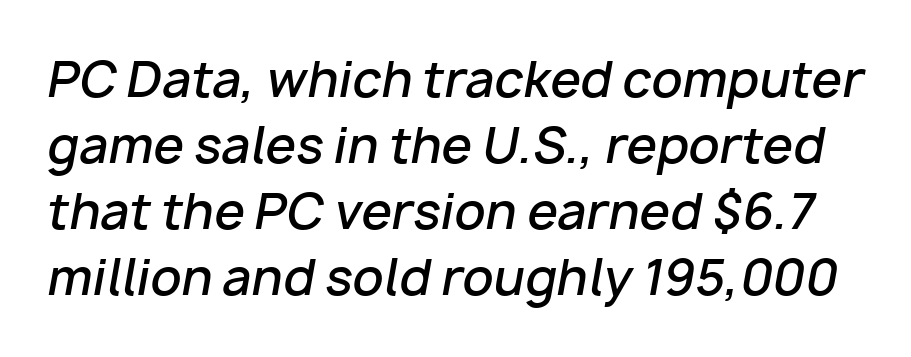
{"italic": "yes", "lean": "right", "slant_degrees": 10, "bold": "semi", "weight": "semibold", "width": "normal", "stroke_contrast": "low", "x_height": "medium", "monospaced": "no", "underline": "no", "line_spacing": "normal", "line_spacing_ratio": 1.35, "letter_spacing": "normal", "letter_spacing_em": 0.0, "glyph_px": 49}
